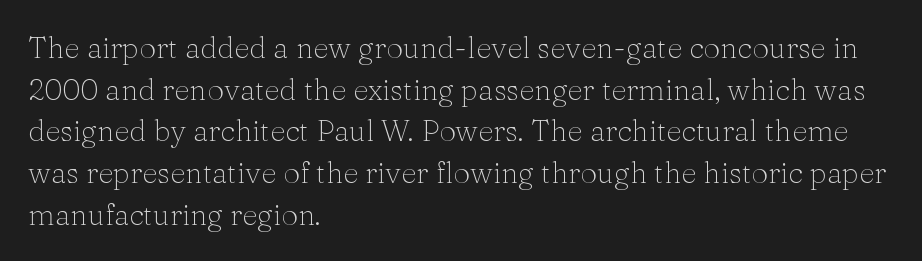
{"serif": "yes", "italic": "no", "bold": "no", "weight": "light", "width": "normal", "stroke_contrast": "medium", "x_height": "medium", "monospaced": "no", "underline": "no", "align": "left", "line_spacing": "normal", "line_spacing_ratio": 1.39, "letter_spacing": "normal", "letter_spacing_em": 0.0, "glyph_px": 30}
